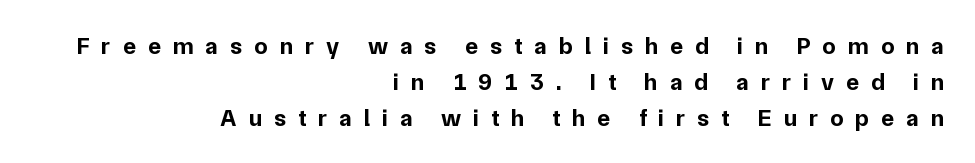
The image shows 24 px bold type, upright; set right-aligned, normal line spacing (1.5x), unusually wide letter spacing (+0.5 em), not underlined.
